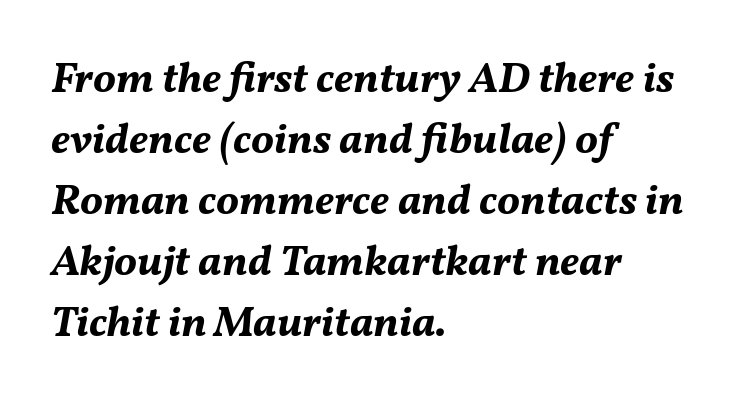
The image shows 43 px bold type, italic (leaning right); set left-aligned, normal line spacing (1.42x), normal letter spacing, not underlined; medium stroke contrast and a medium x-height.
